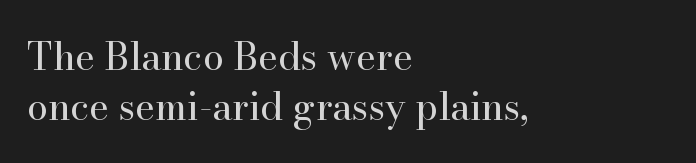
Where is the straight margin? On the left. The face used here is proportionally spaced, like ordinary book or web type. The weight tops out at a normal text grade. Type style note: has serifs. How would I describe the line gaps? Plain and ordinary. Beneath every word, the page is bare.
